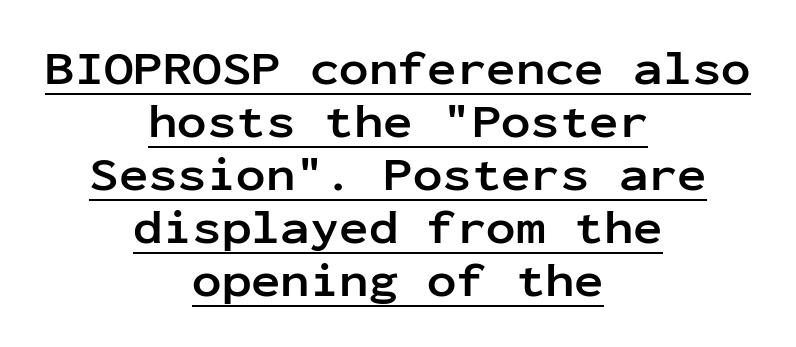
The face used here appears with an underline applied. Note the uniform advance width — an 'i' takes as much space as an 'm'. Style check: upright. Does the copy run flush right? No — it is centered line by line. The lines are packed closely together with very little leading.
